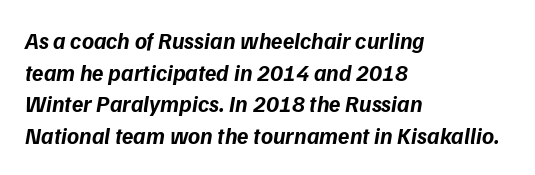
Emphasis-style slanted type is in use. Short and long lines alike share a common starting point at left. Quick note: interline space is typical. A full-strength bold gives these letters their thick strokes.
